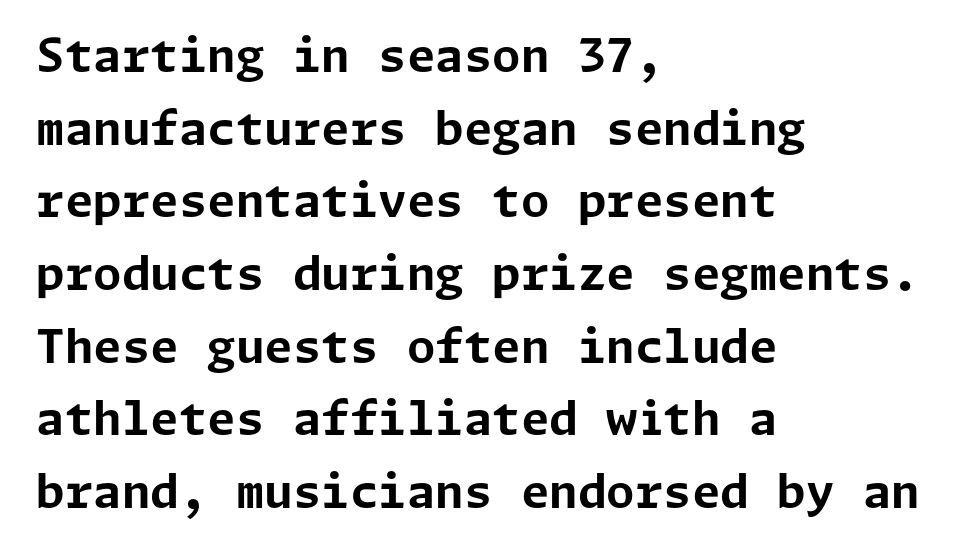
The image shows 46 px bold sans-serif type, upright; set left-aligned, normal line spacing (1.58x), normal letter spacing, not underlined; low stroke contrast and a medium x-height.
